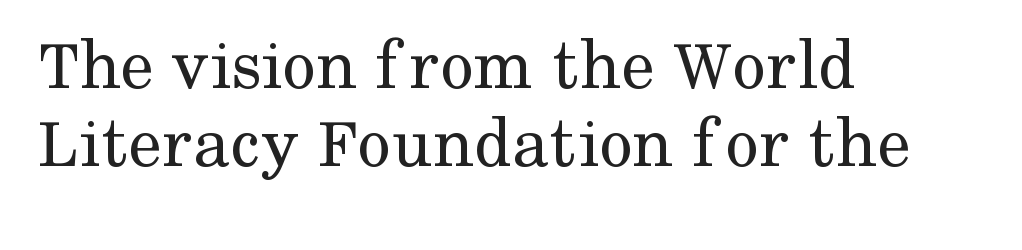
Q: Is the text bold? A: No.
Q: Is the text italic (slanted)? A: No, it is upright.
Q: Is the typeface a serif or a sans-serif typeface? A: Serif.
Q: Is the text underlined? A: No.
Q: How is the paragraph aligned? A: Left-aligned.
Q: Is the spacing between letters normal or unusually wide? A: Normal.
Q: Is the spacing between lines tight, normal or loose? A: Tight.
Q: Width (condensed, normal, or wide)? A: Normal.
Q: Stroke contrast? A: Medium.
Q: x-height? A: Medium.
Q: Monospaced? A: No.
